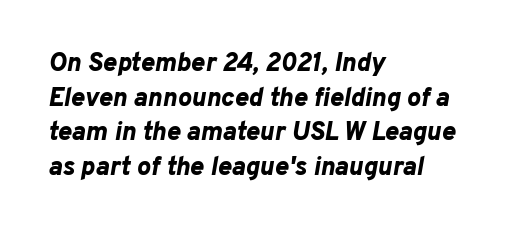
The image shows 26 px bold type, italic (leaning right); set left-aligned, normal line spacing (1.33x), normal letter spacing, not underlined.
